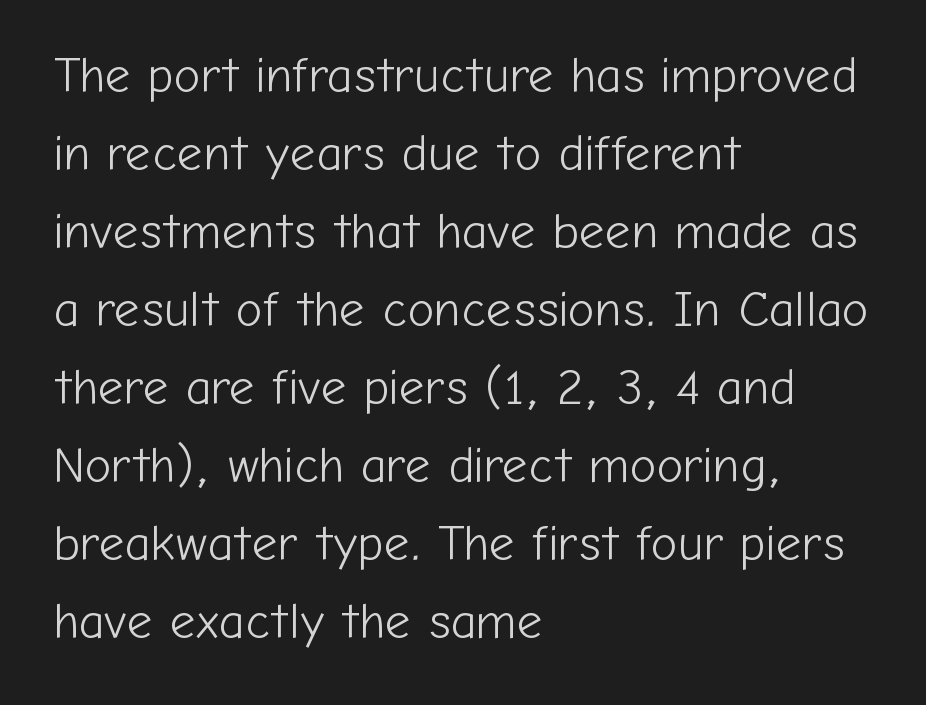
{"serif": "no", "italic": "no", "bold": "no", "weight": "light", "width": "normal", "stroke_contrast": "low", "x_height": "medium", "monospaced": "no", "underline": "no", "align": "left", "line_spacing": "normal", "line_spacing_ratio": 1.56, "letter_spacing": "normal", "letter_spacing_em": 0.0, "glyph_px": 50}
